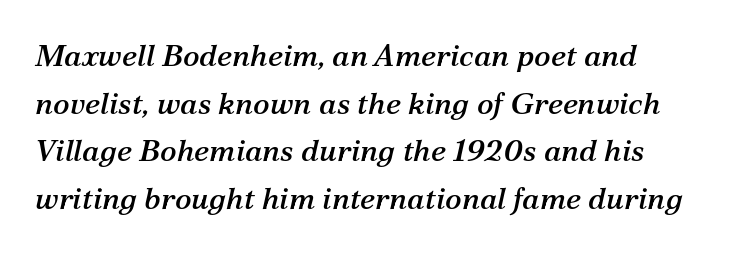
The image shows 31 px serif type, italic (leaning right); set left-aligned, normal line spacing (1.54x), normal letter spacing, not underlined; medium stroke contrast and a medium x-height.
